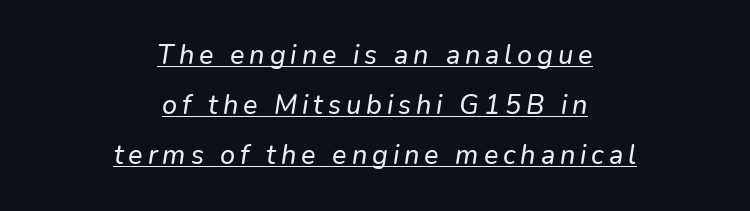
{"italic": "yes", "lean": "right", "slant_degrees": 9, "underline": "yes", "align": "center", "line_spacing_ratio": 1.86, "glyph_px": 27}
